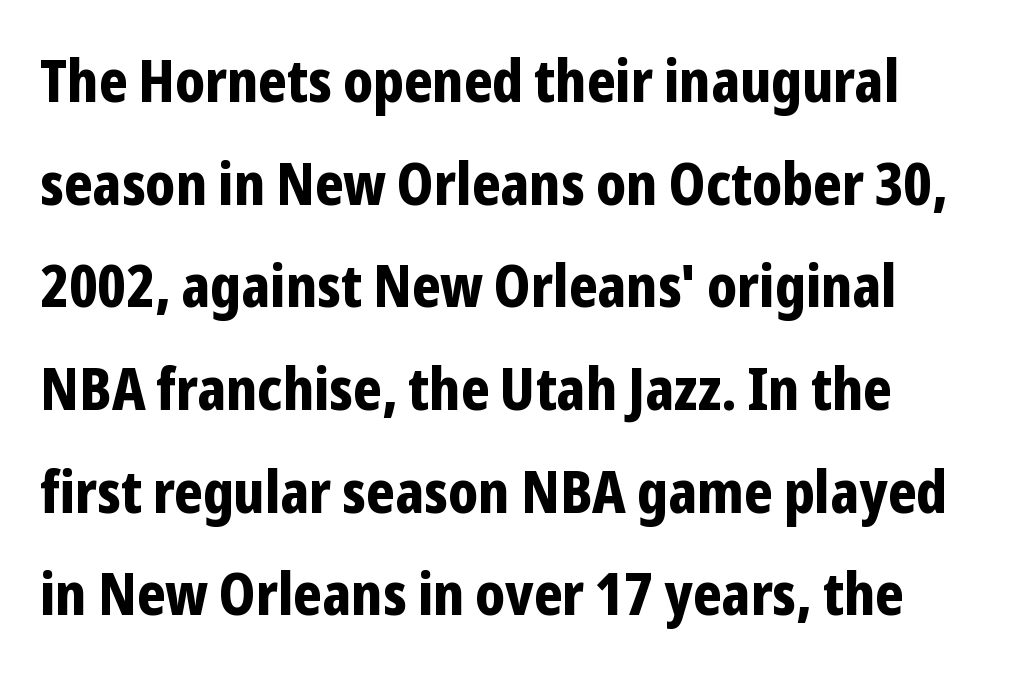
Letter spacing: default. Designer's note — italics off, roman on. Descenders are the only things crossing below the line. Each letter's strokes conclude bluntly, with no projecting serifs. Varying glyph widths throughout — classic text-font behaviour.
